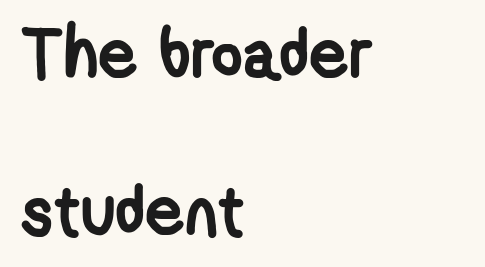
{"serif": "no", "bold": "yes", "weight": "semibold", "width": "condensed", "stroke_contrast": "low", "x_height": "medium", "monospaced": "no", "underline": "no", "align": "left", "line_spacing": "loose", "line_spacing_ratio": 2.27, "letter_spacing": "normal", "letter_spacing_em": 0.0, "glyph_px": 69}
